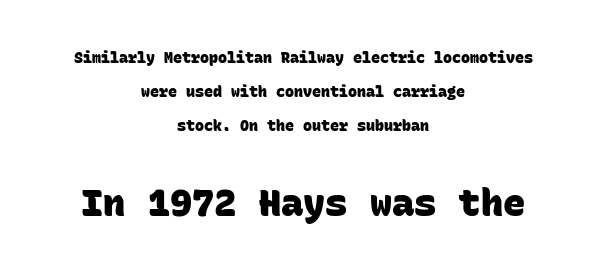
{"serif": "no", "bold": "yes", "weight": "heavy", "width": "normal", "stroke_contrast": "low", "x_height": "large", "monospaced": "yes", "underline": "no", "align": "center", "line_spacing": "loose", "line_spacing_ratio": 2.27, "letter_spacing": "normal", "letter_spacing_em": 0.0, "larger_block": "second", "size_ratio": 2.47, "glyph_px": 37}
